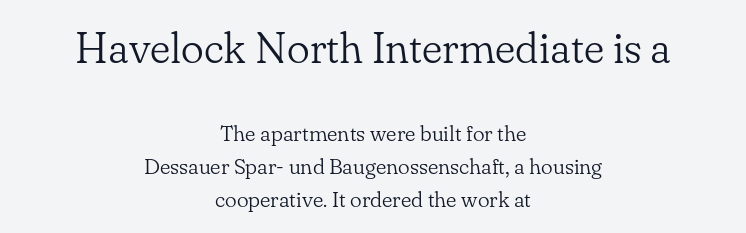
The image shows 43 px light serif type, upright; set centered, normal line spacing (1.5x), normal letter spacing, not underlined; the first (top) block is 1.95x larger; low stroke contrast and a small x-height.
